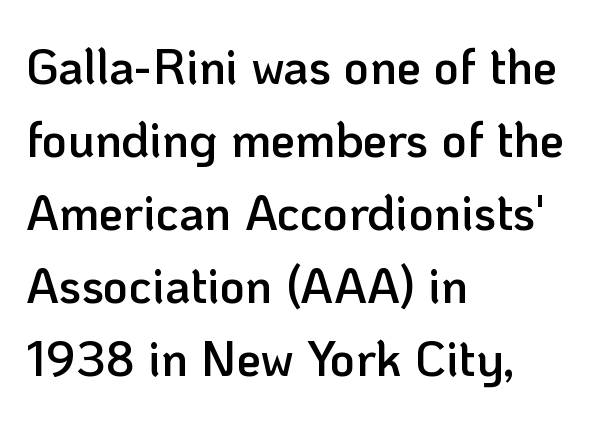
The image shows 49 px semibold sans-serif type, upright; set left-aligned, normal line spacing (1.49x), normal letter spacing, not underlined; low stroke contrast and a medium x-height.
